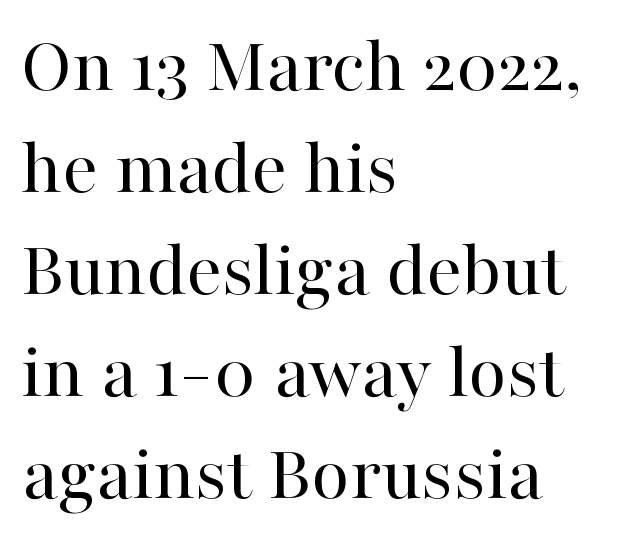
{"serif": "yes", "italic": "no", "bold": "no", "weight": "regular", "width": "normal", "stroke_contrast": "high", "x_height": "medium", "monospaced": "no", "underline": "no", "align": "left", "line_spacing": "normal", "line_spacing_ratio": 1.29, "letter_spacing": "normal", "letter_spacing_em": 0.0, "glyph_px": 79}
